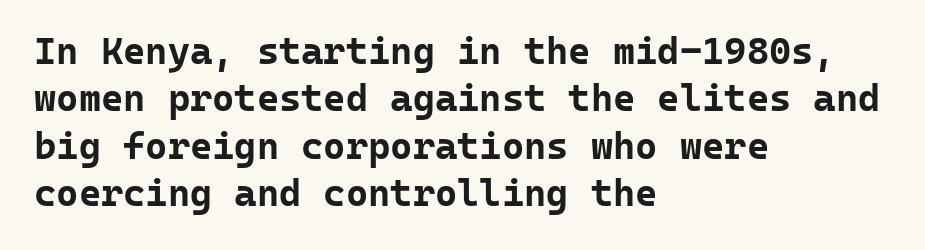
The image shows 38 px bold sans-serif type, upright, monospaced; set left-aligned, normal line spacing (1.25x), normal letter spacing, not underlined; low stroke contrast and a medium x-height.
